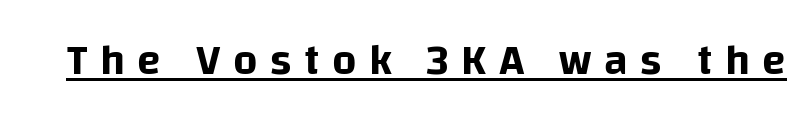
The image shows 43 px sans-serif type, upright; set unusually wide letter spacing (+0.29 em), underlined; low stroke contrast and a large x-height.
